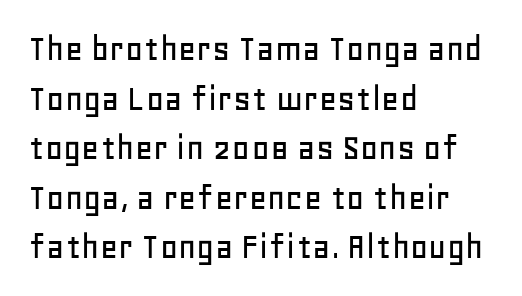
The lettering stays uniformly vertical, giving the passage a roman look. Alignment: flush left. Has an underline been added? It has not. Check where the strokes stop: nothing finishes them off — pure sans. Here the designer chose a conventional face with non-uniform glyph widths. Line spacing here is normal.
